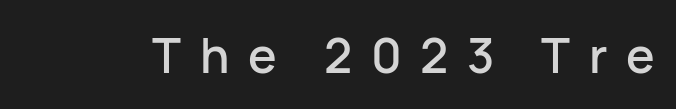
Clear beneath every line of the passage. Each letter keeps its own natural width here, so spacing adapts to shape. Upright lettering throughout. Tracking value appears strongly positive — letters spread wide.
